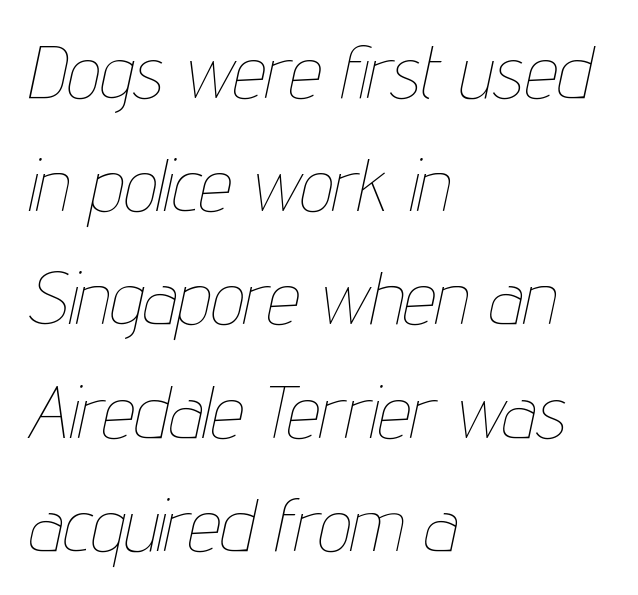
The zone under the glyphs is completely vacant. Baseline-to-baseline distance is the conventional proportion of letter height. Bold? No — there's no thickening of the strokes. These lines are rendered in a variable-pitch font.
